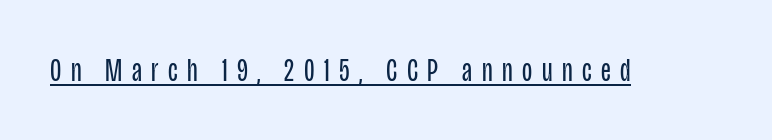
Q: Is the text bold? A: No.
Q: Is the text italic (slanted)? A: No, it is upright.
Q: Is the typeface a serif or a sans-serif typeface? A: Sans-serif.
Q: Is the text underlined? A: Yes.
Q: Is the spacing between letters normal or unusually wide? A: Unusually wide.
Q: Width (condensed, normal, or wide)? A: Condensed.
Q: Stroke contrast? A: Low.
Q: x-height? A: Large.
Q: Monospaced? A: No.
